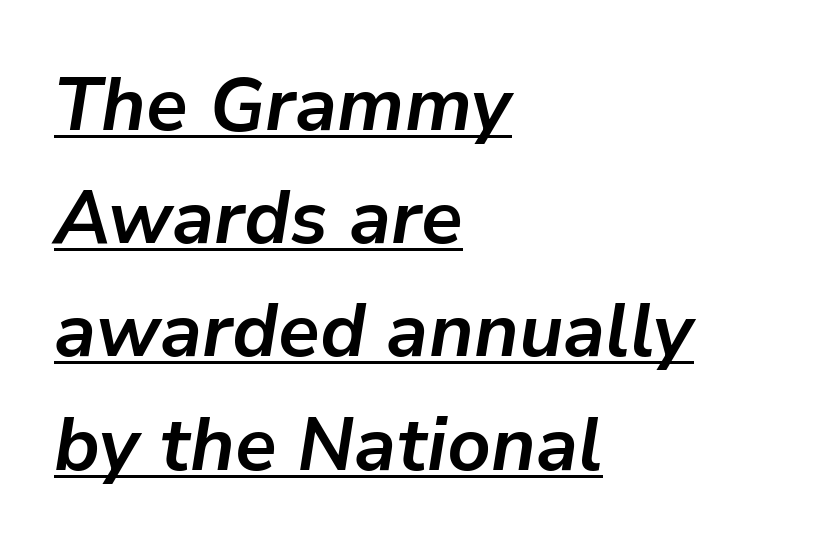
The image shows 75 px bold type, italic (leaning right); set left-aligned, normal line spacing (1.51x), normal letter spacing, underlined; low stroke contrast and a medium x-height.
